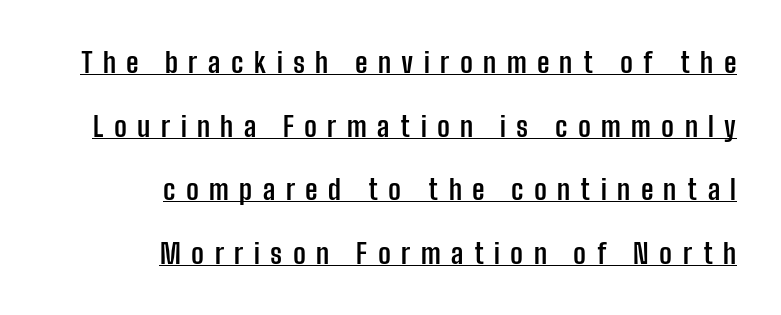
{"serif": "no", "italic": "no", "bold": "yes", "weight": "semibold", "width": "condensed", "stroke_contrast": "low", "x_height": "medium", "monospaced": "no", "underline": "yes", "align": "right", "line_spacing": "loose", "line_spacing_ratio": 2.27, "letter_spacing": "wide", "letter_spacing_em": 0.37, "glyph_px": 28}
